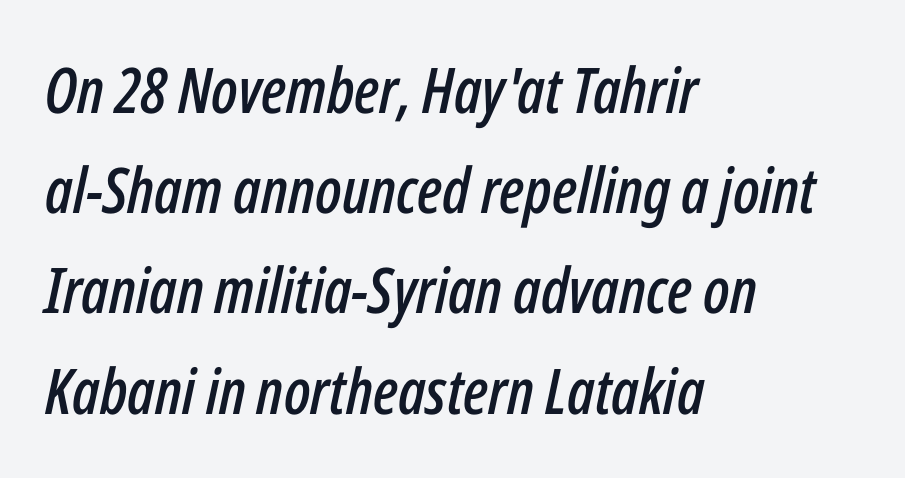
The image shows 63 px condensed type, italic (leaning right); set left-aligned, normal line spacing (1.59x), normal letter spacing, not underlined; low stroke contrast and a medium x-height.
